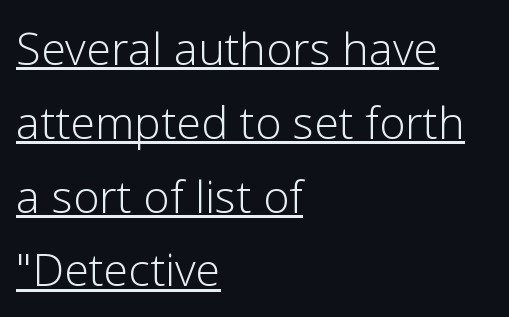
The image shows 45 px light sans-serif type, upright; set left-aligned, normal line spacing (1.64x), normal letter spacing, underlined; low stroke contrast and a medium x-height.
